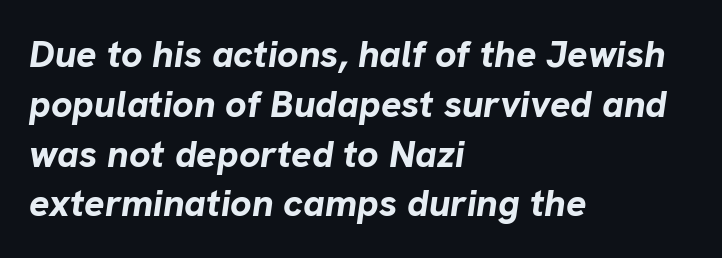
The image shows 38 px bold type, italic (leaning right); set left-aligned, normal line spacing (1.31x), normal letter spacing, not underlined; low stroke contrast and a medium x-height.
